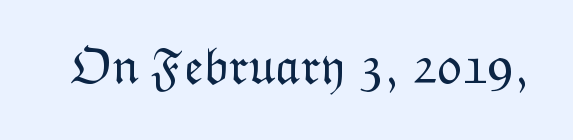
The image shows 51 px light type, upright; set normal letter spacing, not underlined; low stroke contrast and a medium x-height.
